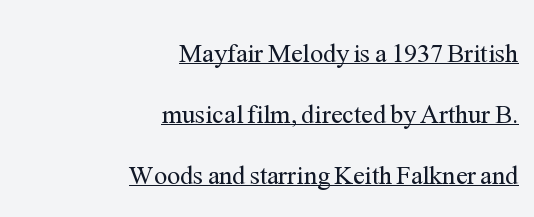
The image shows 26 px text type, upright; set right-aligned, loose line spacing (2.34x), normal letter spacing, underlined.
